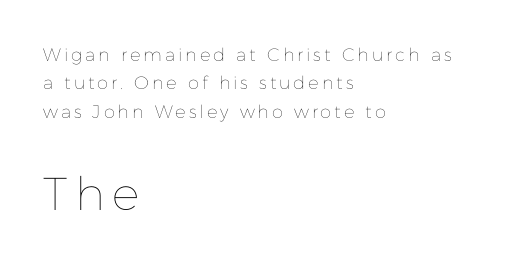
{"italic": "no", "bold": "no", "weight": "thin", "width": "normal", "stroke_contrast": "low", "x_height": "medium", "monospaced": "no", "underline": "no", "align": "left", "line_spacing": "normal", "line_spacing_ratio": 1.57, "larger_block": "second", "size_ratio": 2.56, "glyph_px": 46}
